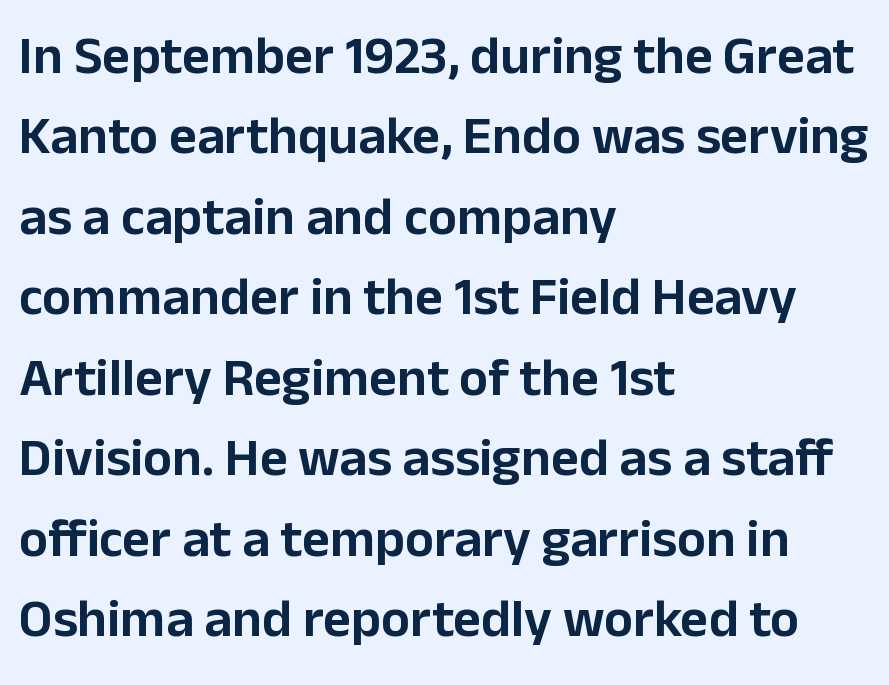
Q: Is the text italic (slanted)? A: No, it is upright.
Q: Is the typeface a serif or a sans-serif typeface? A: Sans-serif.
Q: Is the text underlined? A: No.
Q: How is the paragraph aligned? A: Left-aligned.
Q: Is the spacing between letters normal or unusually wide? A: Normal.
Q: Is the spacing between lines tight, normal or loose? A: Normal.
Q: Width (condensed, normal, or wide)? A: Normal.
Q: Stroke contrast? A: Low.
Q: x-height? A: Medium.
Q: Monospaced? A: No.
